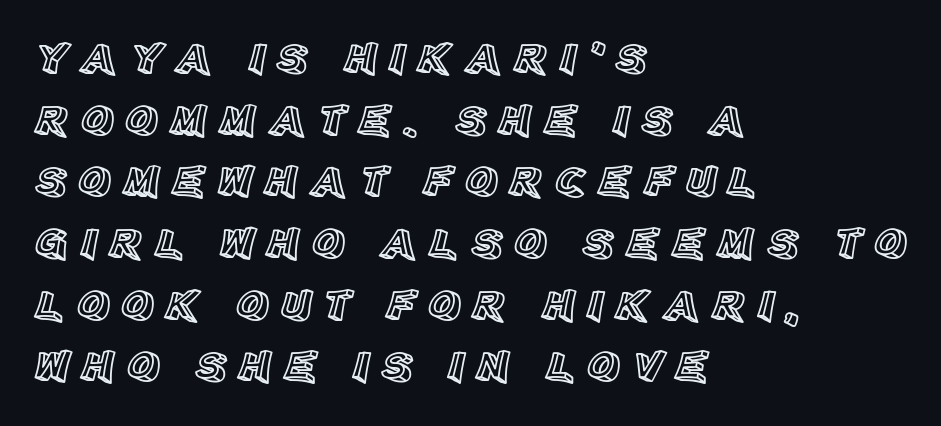
Each row of text sits above clean, open space. Here the designer chose a conventional face with non-uniform glyph widths. Tracking value appears strongly positive — letters spread wide.
